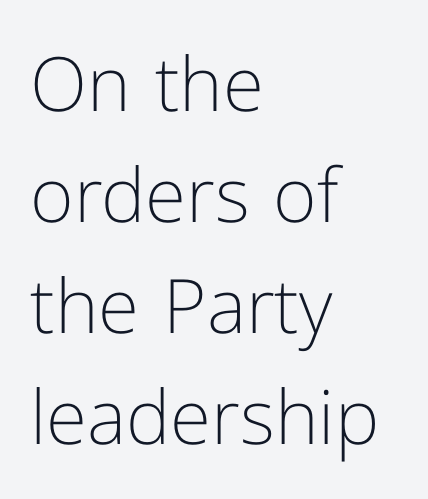
Font category for this specimen: sans-serif. One glance says typical: line gaps are just what's usual. Caption: multi-line text, flush left, ragged right. How are the letters spaced? Ordinarily, with no added tracking.
